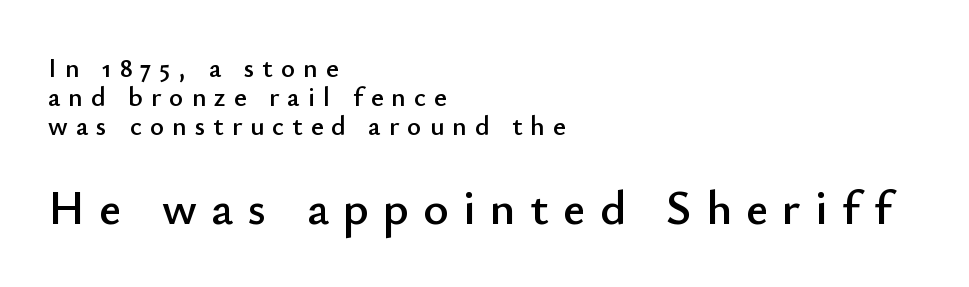
Note: no serifs on the glyphs. Varying glyph widths throughout — classic text-font behaviour. The passage is arranged the way most books set body copy — flush left. Honestly, the letter spacing is so wide it's the main thing you notice. Character size in the trailing block exceeds that of the leading block. Regarding leading, the lines here are crowded together.
